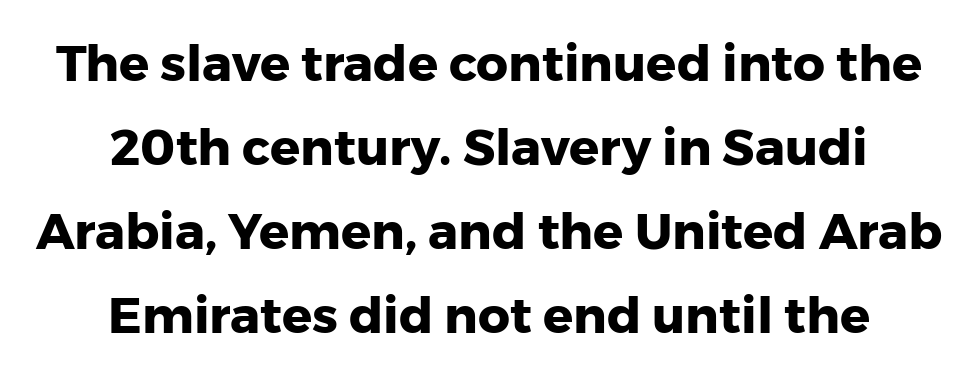
Pretty heavy lettering here — definitely bold. The whitespace from short lines is split evenly between both sides. A typesetter would call this zero additional tracking. The letters advance in unequal steps, a hallmark of proportional type. Words float on clear page, feet unadorned.
